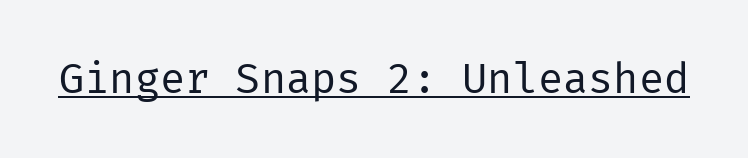
The image shows 42 px regular-weight sans-serif type, upright; set normal letter spacing, underlined; low stroke contrast and a medium x-height.
